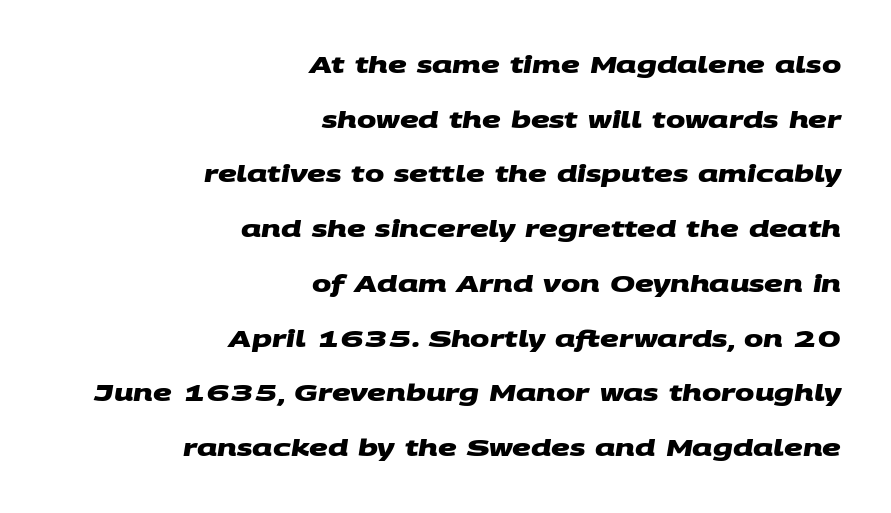
{"bold": "yes", "underline": "no", "align": "right", "line_spacing": "loose", "line_spacing_ratio": 2.38, "letter_spacing": "normal", "letter_spacing_em": 0.0, "glyph_px": 23}
